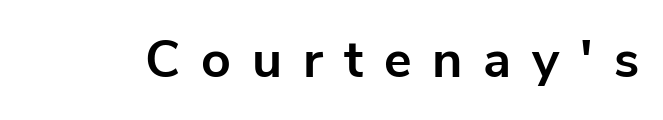
Q: Is the text bold? A: Yes.
Q: Is the text italic (slanted)? A: No, it is upright.
Q: Is the typeface a serif or a sans-serif typeface? A: Sans-serif.
Q: Is the text underlined? A: No.
Q: Is the spacing between letters normal or unusually wide? A: Unusually wide.
Q: Width (condensed, normal, or wide)? A: Normal.
Q: Stroke contrast? A: Low.
Q: x-height? A: Medium.
Q: Monospaced? A: No.
